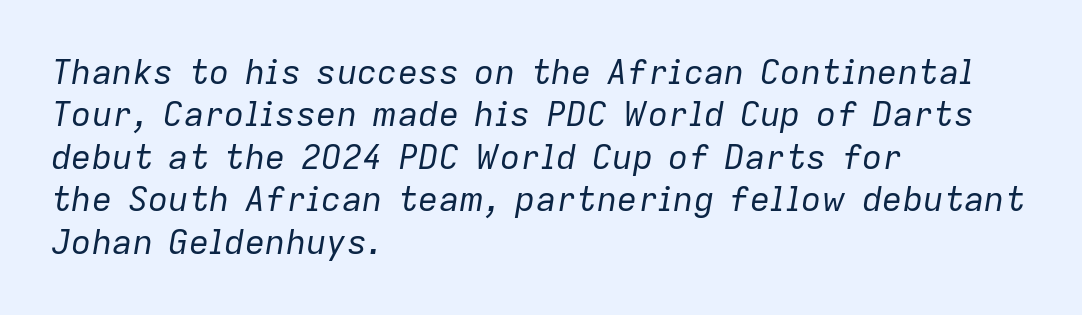
{"italic": "yes", "lean": "right", "slant_degrees": 9, "bold": "no", "weight": "regular", "width": "normal", "stroke_contrast": "low", "x_height": "medium", "monospaced": "no", "underline": "no", "align": "left", "line_spacing": "normal", "line_spacing_ratio": 1.25, "letter_spacing": "normal", "letter_spacing_em": 0.0, "glyph_px": 34}
